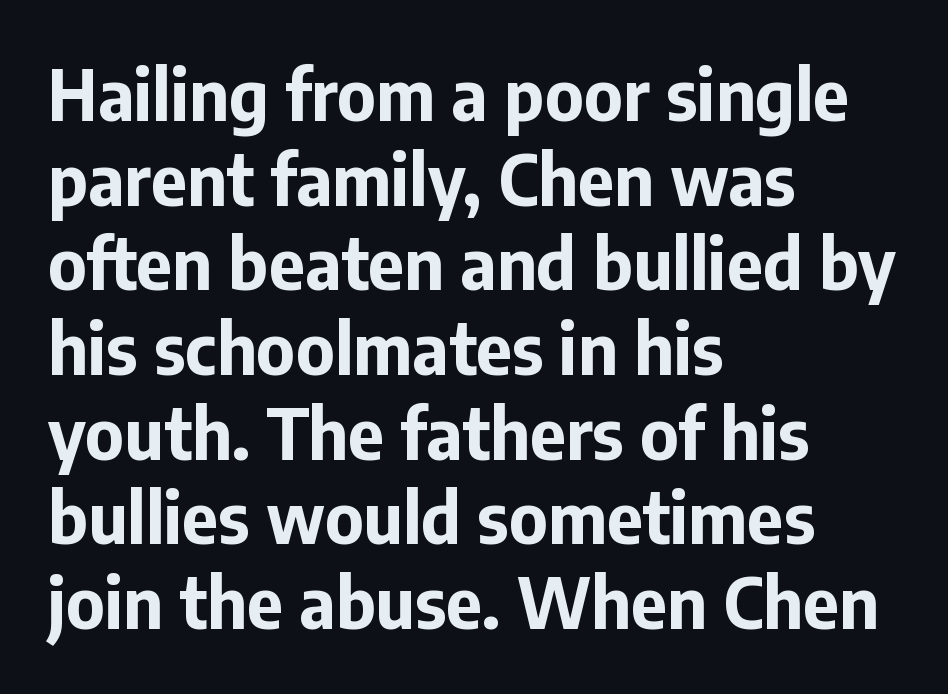
Every row of glyphs begins at an identical x-position on the left. Heavy-handed strokes throughout: this text is bold. Letters rest on an invisible, unmarked baseline. Each letter keeps its own natural width here, so spacing adapts to shape. The face used here is a sans, in the tradition of grotesques and geometrics. These lines were composed using upright roman letters.
